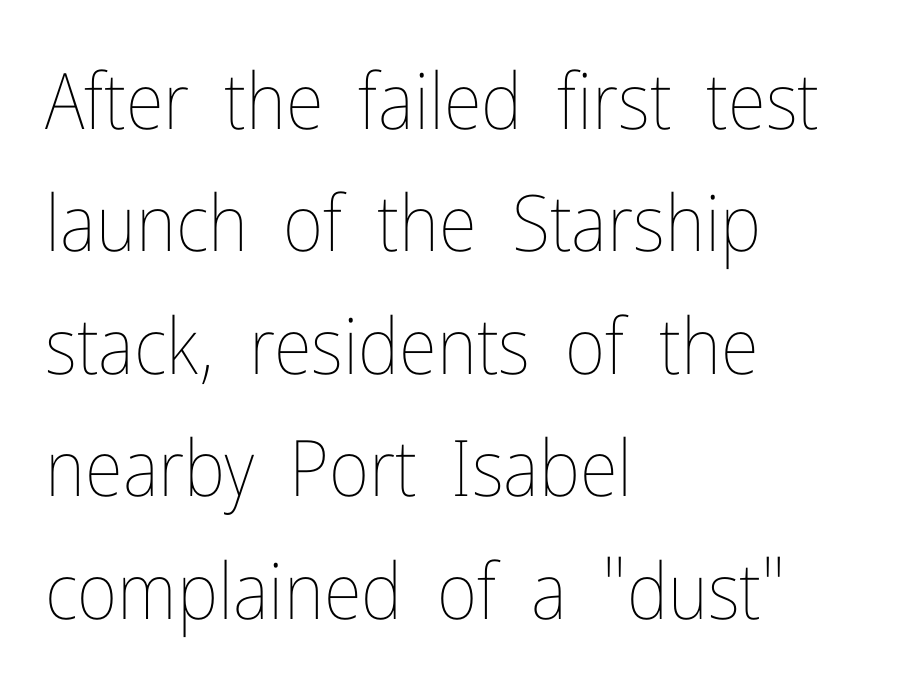
The image shows 78 px thin, condensed type, upright; set left-aligned, normal line spacing (1.57x), normal letter spacing, not underlined; low stroke contrast and a medium x-height.
